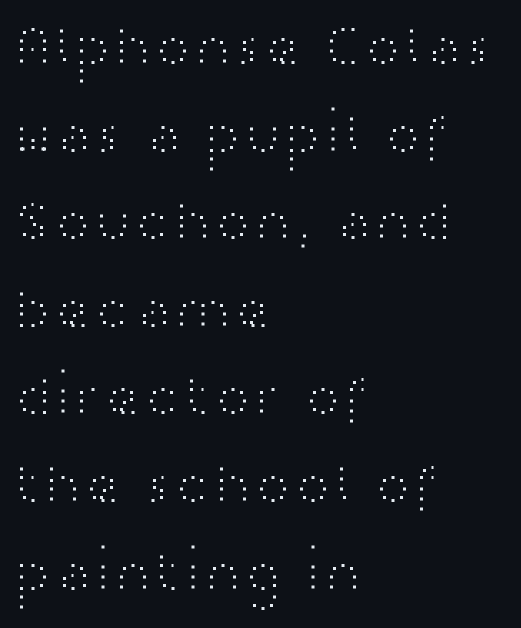
Ascenders rise straight up at ninety degrees. The passage is arranged the way most books set body copy — flush left. A typesetter would call this proportional, since set widths differ per character. Just letters on the line, the space beneath them empty. The block of text has a typical density, with ordinary space between rows.
